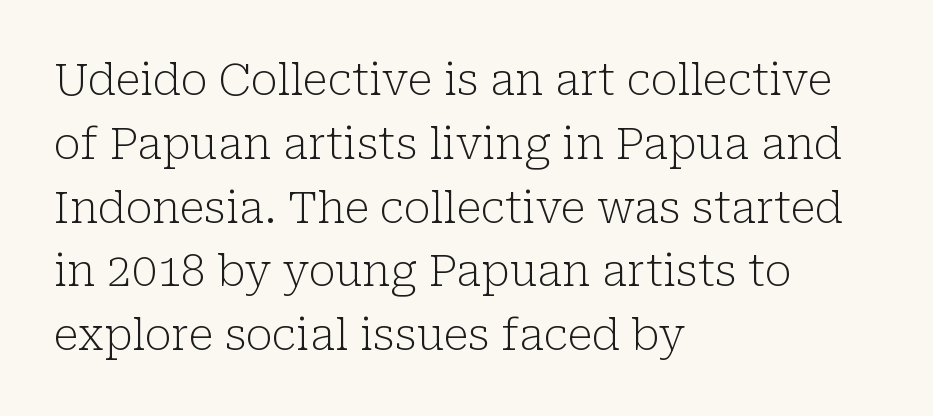
The image shows 44 px light serif type, upright; set left-aligned, normal line spacing (1.45x), normal letter spacing, not underlined; low stroke contrast and a medium x-height.
